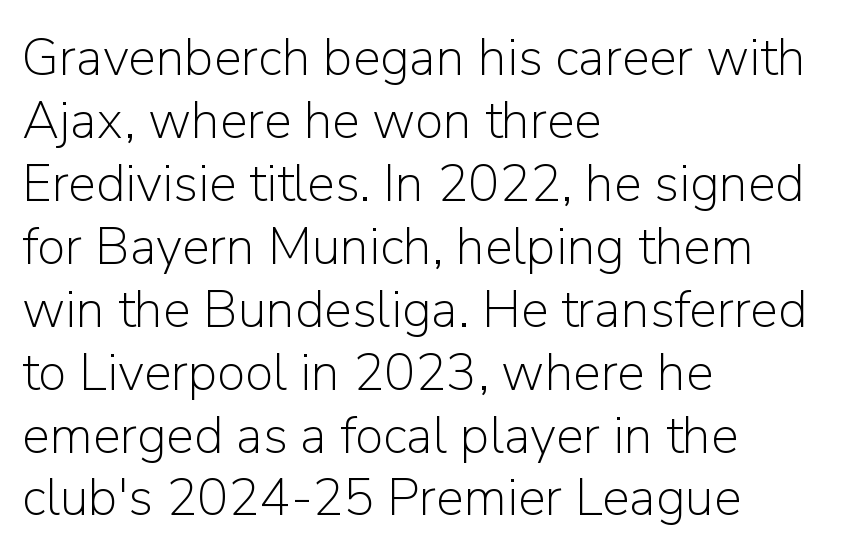
The ragged edge is on the right, which tells us the setting is flush left. The gap between lines stays unmarked. This sample uses plain, unmodified letter spacing. The rendering uses natural spacing where letterforms have individual widths.
